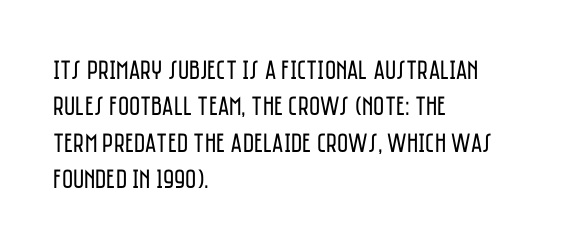
Upright lettering throughout. Reading down the column, the eye jumps a familiar distance to each next line. The typesetting does not lean heavy: it is not bold. Horizontal alignment here is leftward, the default for most running prose. The space directly below the letters is spotless. Glyph-to-glyph distance matches everyday printed text.
